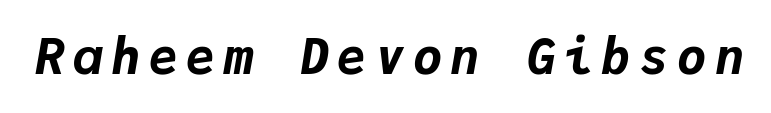
The image shows 49 px bold type, italic (leaning right), monospaced; set not underlined; low stroke contrast and a medium x-height.
